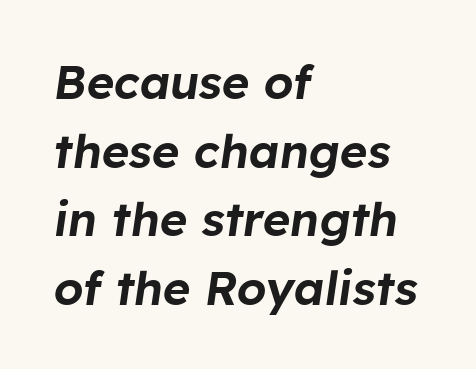
{"italic": "yes", "lean": "right", "slant_degrees": 8, "width": "normal", "stroke_contrast": "low", "x_height": "medium", "monospaced": "no", "underline": "no", "align": "left", "line_spacing": "normal", "line_spacing_ratio": 1.46, "letter_spacing": "normal", "letter_spacing_em": 0.0, "glyph_px": 47}
